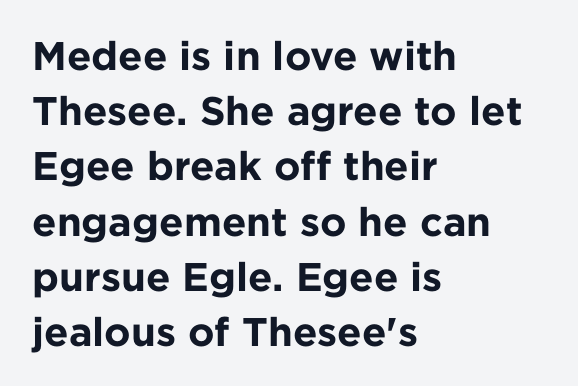
{"serif": "no", "italic": "no", "bold": "yes", "weight": "bold", "width": "normal", "stroke_contrast": "low", "x_height": "medium", "monospaced": "no", "underline": "no", "align": "left", "line_spacing": "normal", "line_spacing_ratio": 1.38, "letter_spacing": "normal", "letter_spacing_em": 0.0, "glyph_px": 40}
